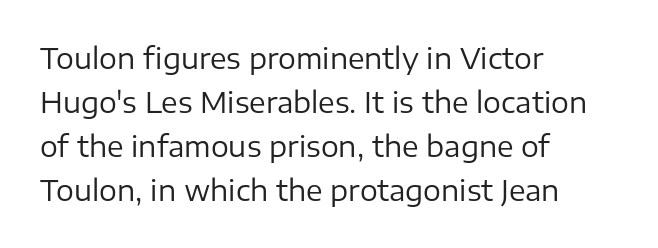
The image shows 28 px regular-weight sans-serif type, upright; set left-aligned, normal line spacing (1.57x), normal letter spacing, not underlined; low stroke contrast and a medium x-height.
